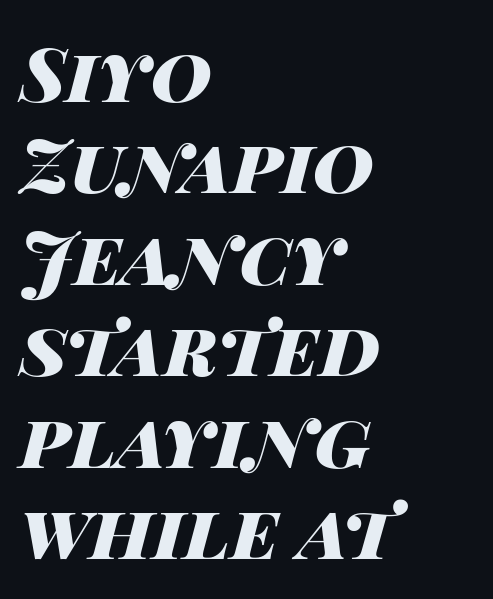
The image shows 75 px heavy, wide type, italic (leaning right); set left-aligned, line spacing 1.22x, normal letter spacing, not underlined; high stroke contrast and a large x-height.
